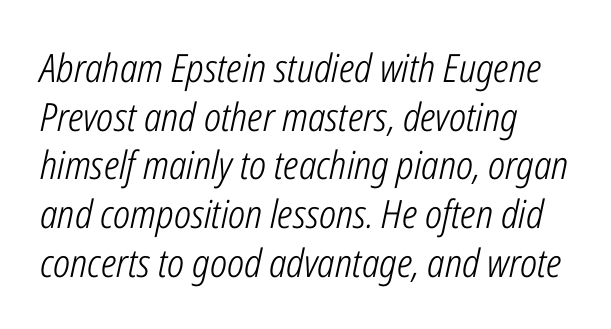
The image shows 39 px light, condensed type, italic (leaning right); set left-aligned, normal line spacing (1.25x), normal letter spacing, not underlined; low stroke contrast and a medium x-height.
